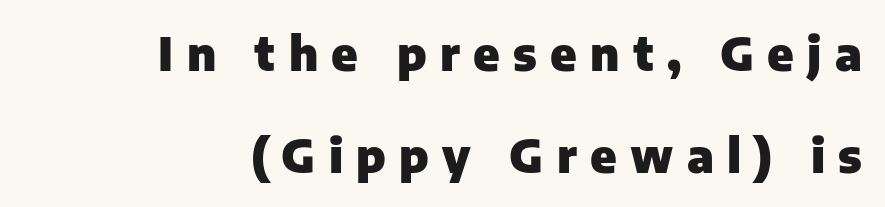
{"serif": "no", "italic": "no", "bold": "yes", "weight": "heavy", "width": "normal", "stroke_contrast": "low", "x_height": "medium", "monospaced": "no", "underline": "no", "align": "right", "line_spacing": "loose", "line_spacing_ratio": 2.21, "letter_spacing": "wide", "letter_spacing_em": 0.29, "glyph_px": 46}
